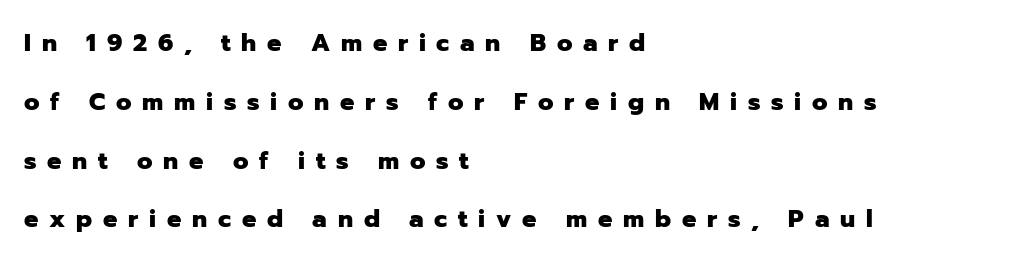
Posture: upright roman. Underline: absent. The face used here is rendered with a markedly widened letterfit. What's the leading like? Stretched, with rows far apart. Left-aligned paragraph, ragged on the right.
